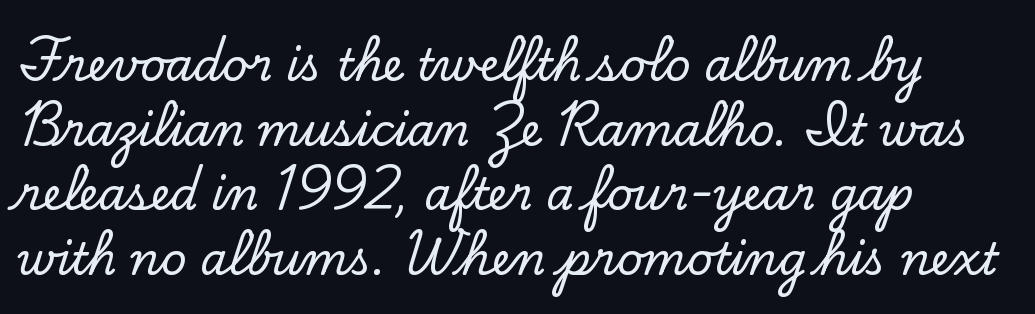
{"serif": "yes", "width": "normal", "stroke_contrast": "low", "x_height": "small", "monospaced": "no", "underline": "no", "align": "left", "line_spacing": "normal", "line_spacing_ratio": 1.47, "letter_spacing": "normal", "letter_spacing_em": 0.0, "glyph_px": 44}
